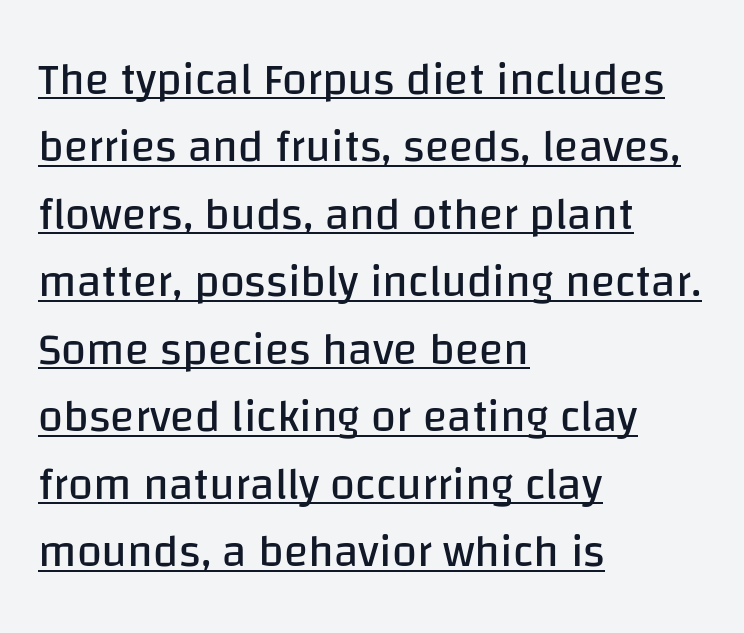
{"serif": "no", "italic": "no", "bold": "no", "weight": "regular", "width": "normal", "stroke_contrast": "low", "x_height": "large", "monospaced": "no", "underline": "yes", "align": "left", "line_spacing": "normal", "line_spacing_ratio": 1.5, "letter_spacing": "normal", "letter_spacing_em": 0.0, "glyph_px": 45}
